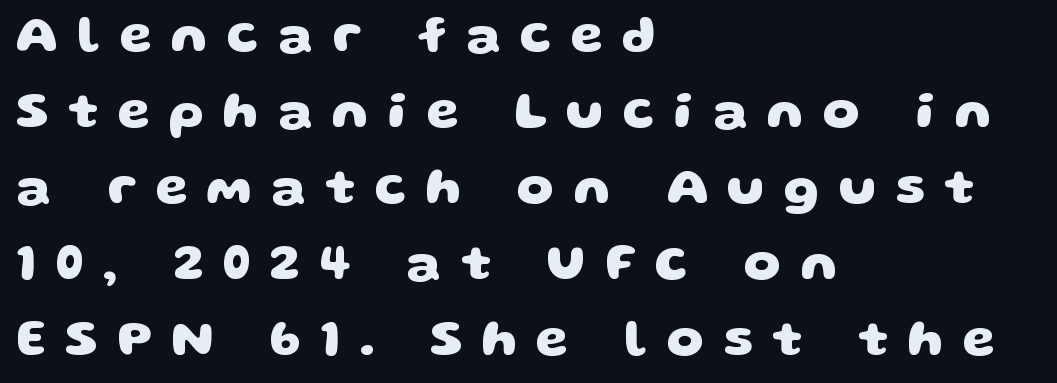
The lines in this sample share a left origin and differ only in where they stop. Tracking value appears strongly positive — letters spread wide. Regarding serifs, this sample does without them. Reading down the column, the eye jumps a familiar distance to each next line.
